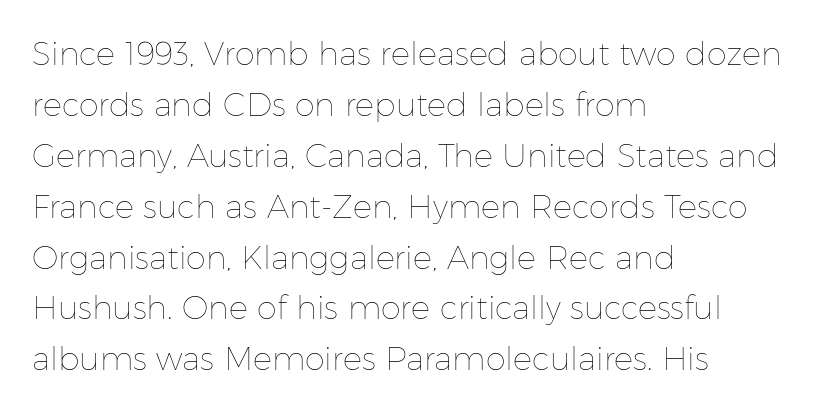
How would I describe the line gaps? Plain and ordinary. How are the letters spaced? Ordinarily, with no added tracking. Each row of text sits above clean, open space. Tall strokes in this sample are plumb rather than angled.
